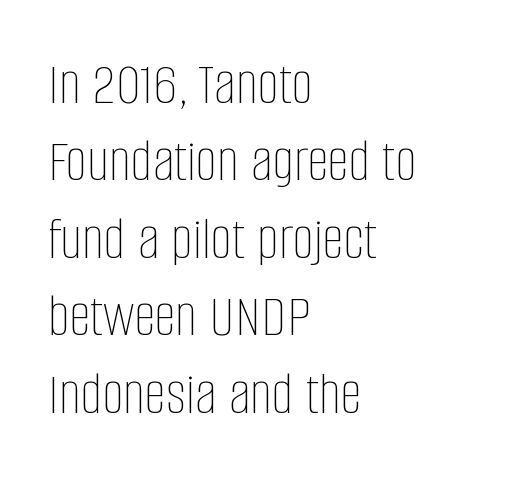
{"italic": "no", "bold": "no", "weight": "thin", "width": "condensed", "stroke_contrast": "low", "x_height": "large", "monospaced": "no", "underline": "no", "align": "left", "line_spacing": "normal", "line_spacing_ratio": 1.27, "letter_spacing": "normal", "letter_spacing_em": 0.0, "glyph_px": 61}
